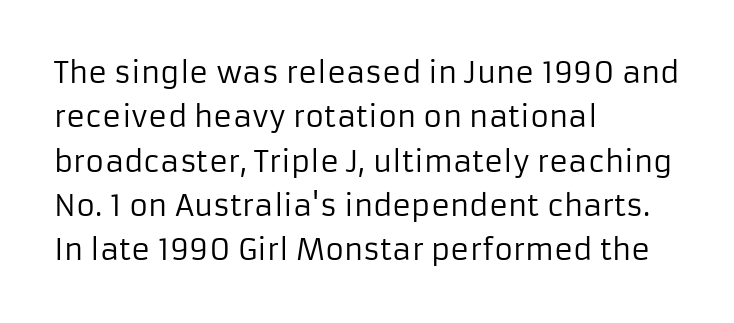
The image shows 29 px regular-weight sans-serif type, upright; set left-aligned, normal line spacing (1.53x), normal letter spacing, not underlined; low stroke contrast and a medium x-height.
